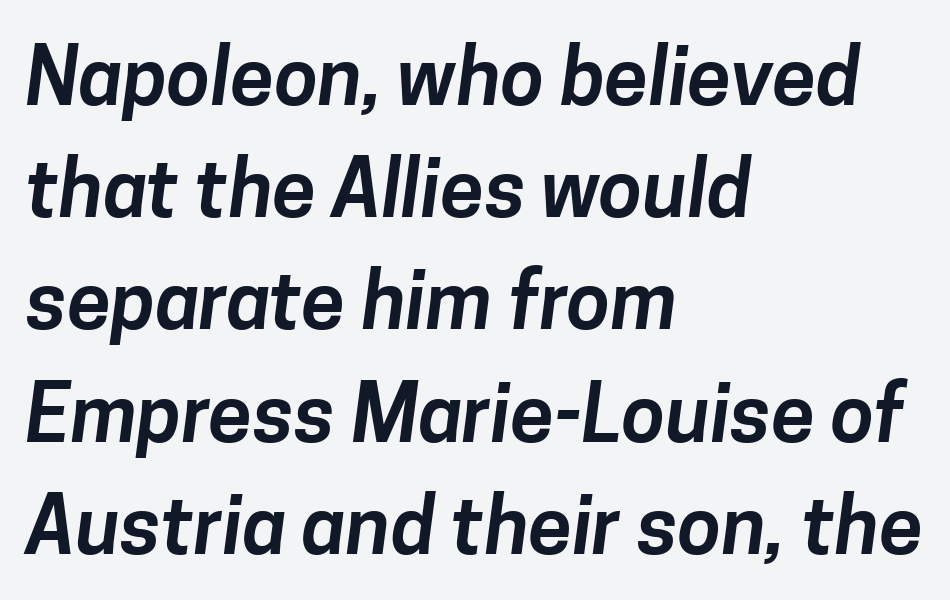
The image shows 79 px sans-serif type; set left-aligned, normal line spacing (1.42x), normal letter spacing, not underlined; low stroke contrast and a medium x-height.
